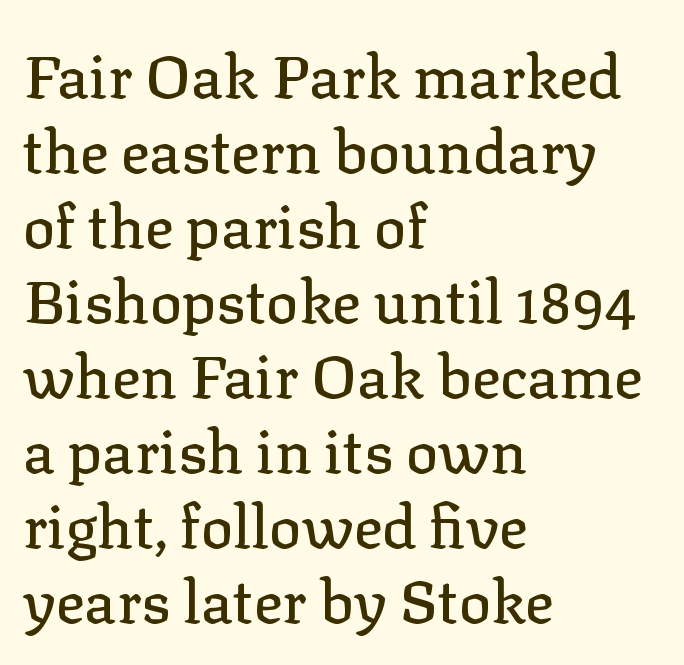
The image shows 60 px serif type, upright; set left-aligned, normal line spacing (1.25x), normal letter spacing, not underlined; low stroke contrast and a medium x-height.
